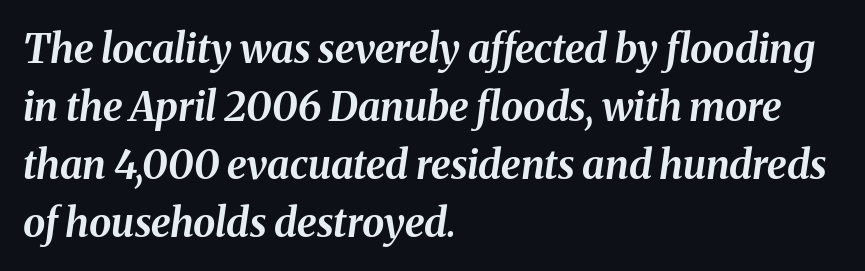
{"italic": "yes", "lean": "right", "slant_degrees": 8, "bold": "yes", "weight": "bold", "width": "normal", "stroke_contrast": "medium", "x_height": "medium", "monospaced": "no", "underline": "no", "align": "left", "line_spacing": "normal", "line_spacing_ratio": 1.45, "letter_spacing": "normal", "letter_spacing_em": 0.0, "glyph_px": 40}
